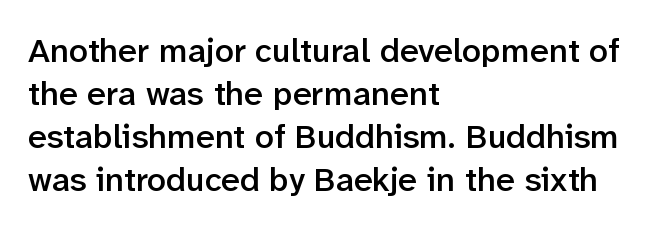
Q: Is the text bold? A: Semi-bold.
Q: Is the text italic (slanted)? A: No, it is upright.
Q: Is the typeface a serif or a sans-serif typeface? A: Sans-serif.
Q: Is the text underlined? A: No.
Q: How is the paragraph aligned? A: Left-aligned.
Q: Is the spacing between letters normal or unusually wide? A: Normal.
Q: Is the spacing between lines tight, normal or loose? A: Normal.
Q: Width (condensed, normal, or wide)? A: Normal.
Q: Stroke contrast? A: Low.
Q: x-height? A: Medium.
Q: Monospaced? A: No.
